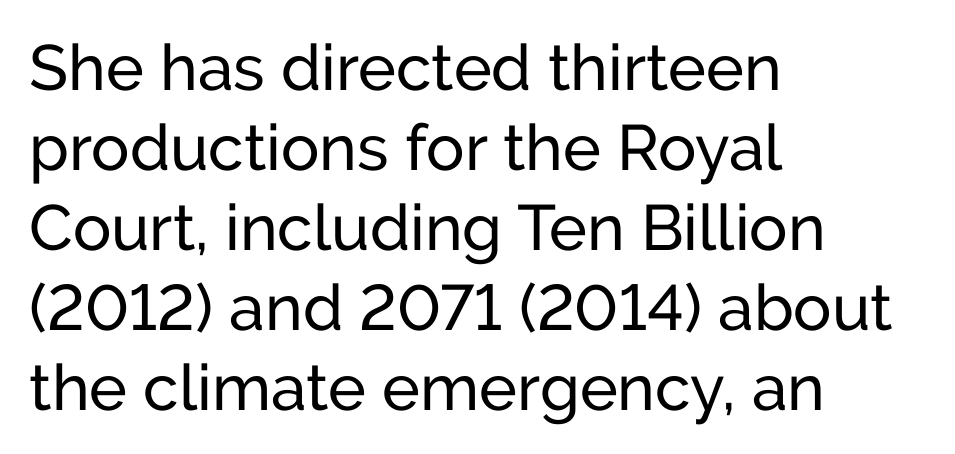
{"serif": "no", "italic": "no", "width": "normal", "stroke_contrast": "low", "x_height": "medium", "monospaced": "no", "underline": "no", "align": "left", "line_spacing": "normal", "line_spacing_ratio": 1.25, "letter_spacing": "normal", "letter_spacing_em": 0.0, "glyph_px": 64}
